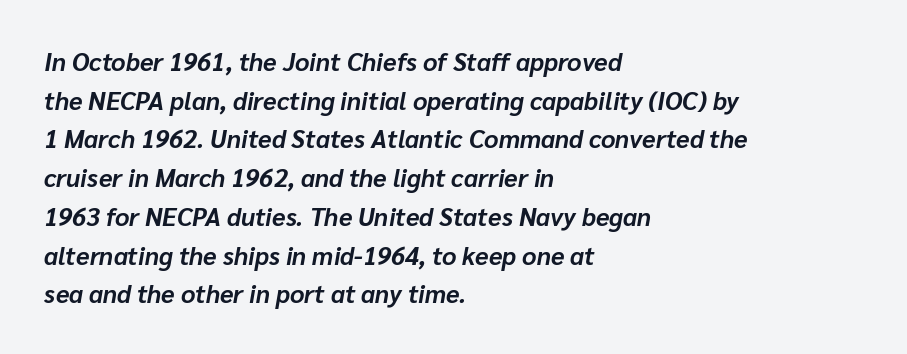
Check the space under the baseline: it is left empty. Caption: standard tracking, unaltered. Slanted lettering throughout. Thick stems and heavy bowls — unmistakably bold. The ragged edge is on the right, which tells us the setting is flush left. The line-height multiplier appears to be the usual default.
